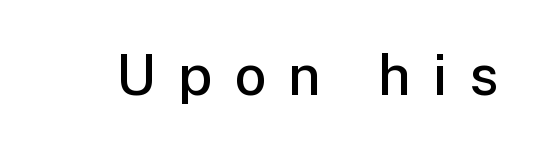
These lines carry some extra weight — a demibold, not a full bold. The tracking jumps out immediately: characters are airy and widely separated. The gap between lines stays unmarked. You can tell it's not italic because the verticals are truly vertical.
